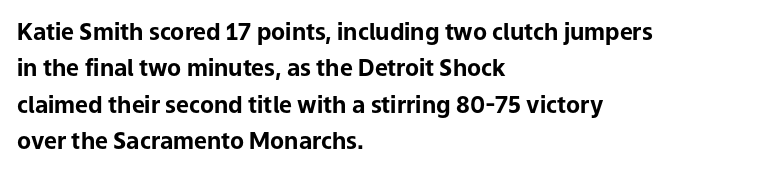
{"italic": "no", "bold": "yes", "underline": "no", "align": "left", "line_spacing": "normal", "line_spacing_ratio": 1.58, "letter_spacing": "normal", "letter_spacing_em": 0.0, "glyph_px": 23}
